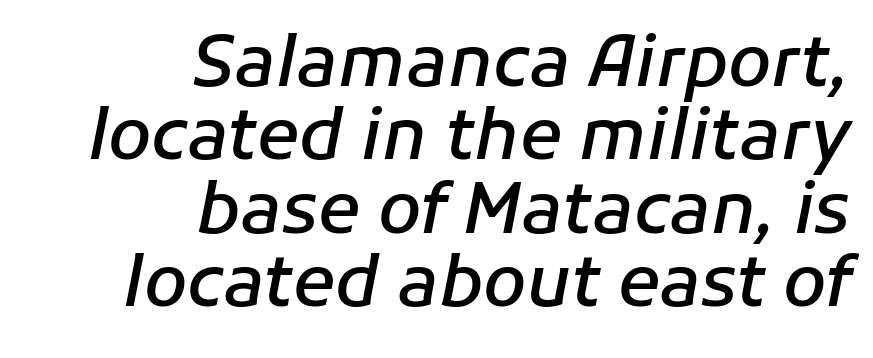
The image shows 70 px semibold type, italic (leaning right); set right-aligned, tight line spacing (1.05x), normal letter spacing, not underlined; low stroke contrast and a medium x-height.
